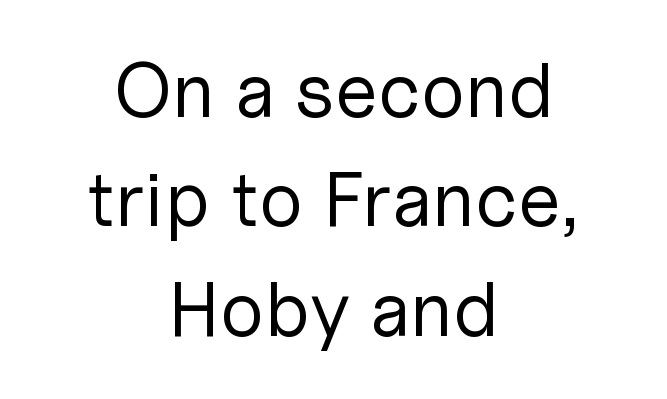
{"serif": "no", "italic": "no", "bold": "no", "weight": "regular", "width": "normal", "stroke_contrast": "low", "x_height": "medium", "monospaced": "no", "underline": "no", "align": "center", "line_spacing": "normal", "line_spacing_ratio": 1.42, "letter_spacing": "normal", "letter_spacing_em": 0.0, "glyph_px": 77}
